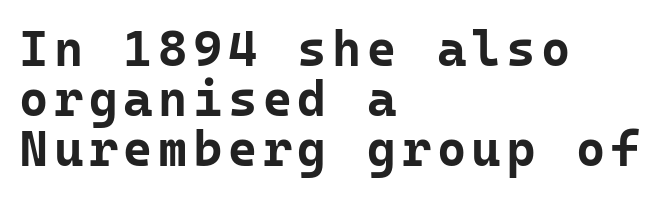
The image shows 50 px bold sans-serif type, upright, monospaced; set left-aligned, tight line spacing (1.0x), not underlined; low stroke contrast and a medium x-height.
